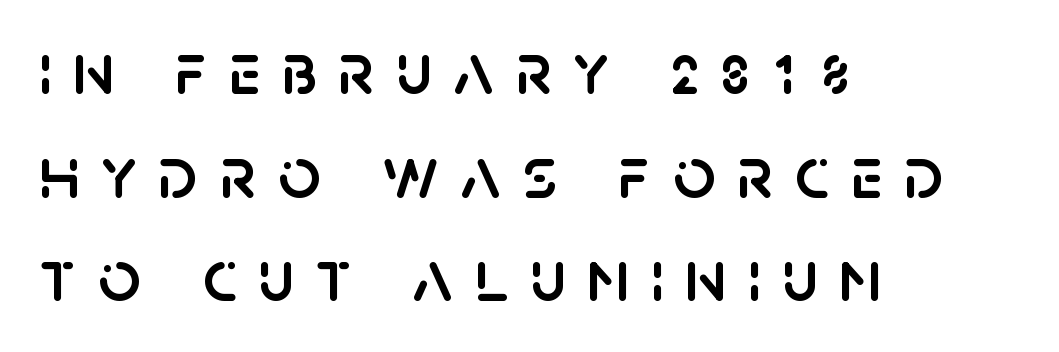
The image shows 74 px sans-serif type, upright; set left-aligned, normal line spacing (1.4x), unusually wide letter spacing (+0.29 em), not underlined; low stroke contrast and a large x-height.
